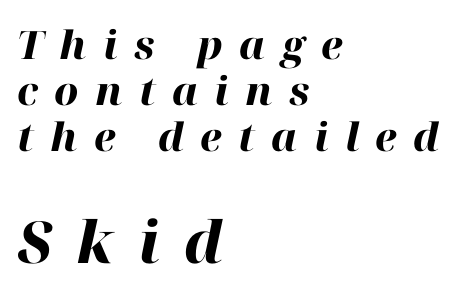
Q: Is the text bold? A: Yes.
Q: Is the text italic (slanted)? A: Yes, it leans right by about 12 degrees.
Q: Is the text underlined? A: No.
Q: How is the paragraph aligned? A: Left-aligned.
Q: Is the spacing between letters normal or unusually wide? A: Unusually wide.
Q: Which block of text is set in a larger size, the first (top) or the second (bottom)? A: The second (bottom) one.
Q: Width (condensed, normal, or wide)? A: Normal.
Q: Stroke contrast? A: High.
Q: x-height? A: Medium.
Q: Monospaced? A: No.
